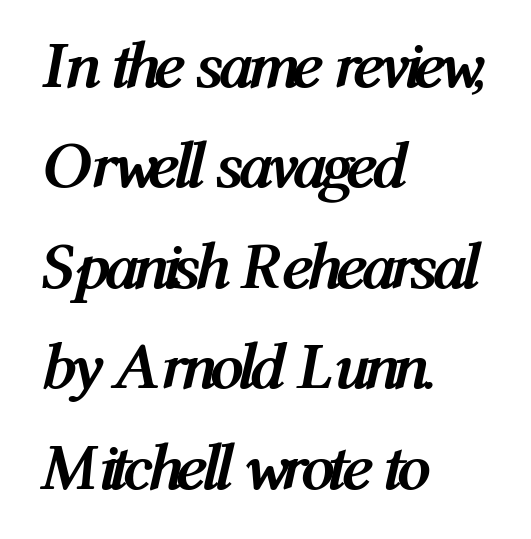
{"italic": "yes", "lean": "right", "slant_degrees": 12, "bold": "yes", "weight": "semibold", "width": "condensed", "stroke_contrast": "medium", "x_height": "medium", "monospaced": "no", "underline": "no", "align": "left", "line_spacing": "normal", "line_spacing_ratio": 1.5, "letter_spacing": "normal", "letter_spacing_em": 0.0, "glyph_px": 67}
